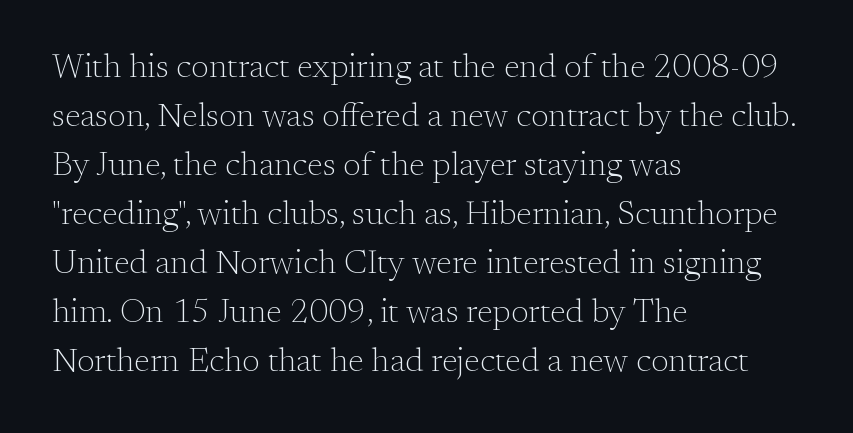
The image shows 34 px light serif type, upright; set left-aligned, normal line spacing (1.44x), normal letter spacing, not underlined; medium stroke contrast and a small x-height.
